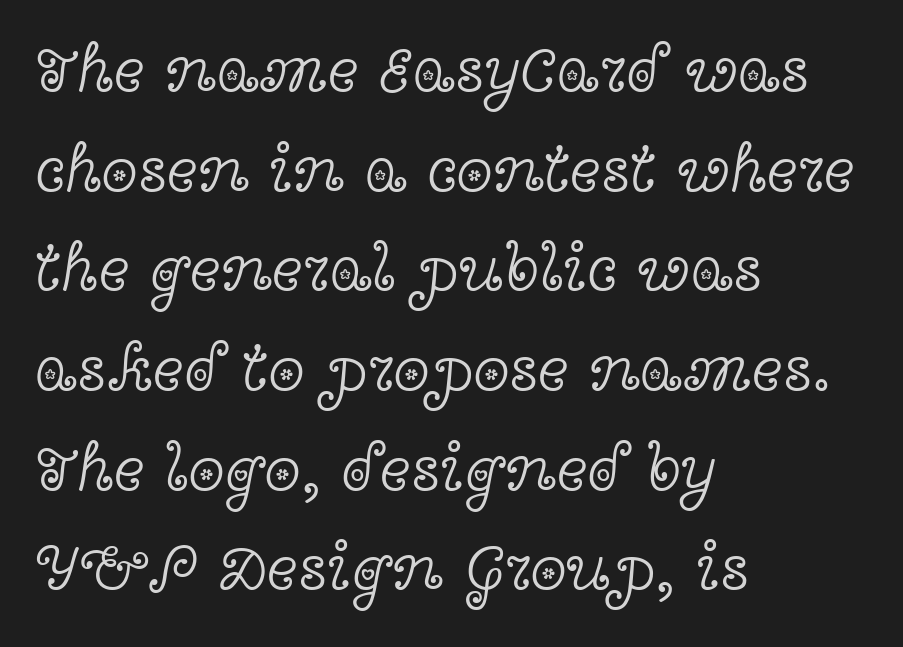
{"serif": "yes", "italic": "no", "bold": "no", "weight": "light", "width": "wide", "x_height": "medium", "monospaced": "no", "underline": "no", "align": "left", "line_spacing": "normal", "line_spacing_ratio": 1.51, "letter_spacing": "normal", "letter_spacing_em": 0.0, "glyph_px": 66}
